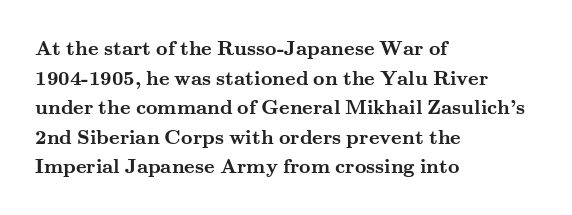
Q: Is the text bold? A: Yes.
Q: Is the text italic (slanted)? A: No, it is upright.
Q: Is the text underlined? A: No.
Q: How is the paragraph aligned? A: Left-aligned.
Q: Is the spacing between letters normal or unusually wide? A: Normal.
Q: Is the spacing between lines tight, normal or loose? A: Normal.
